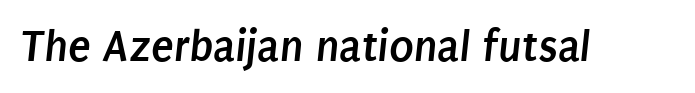
The image shows 46 px semibold, condensed sans-serif type; set normal letter spacing, not underlined; low stroke contrast and a large x-height.
